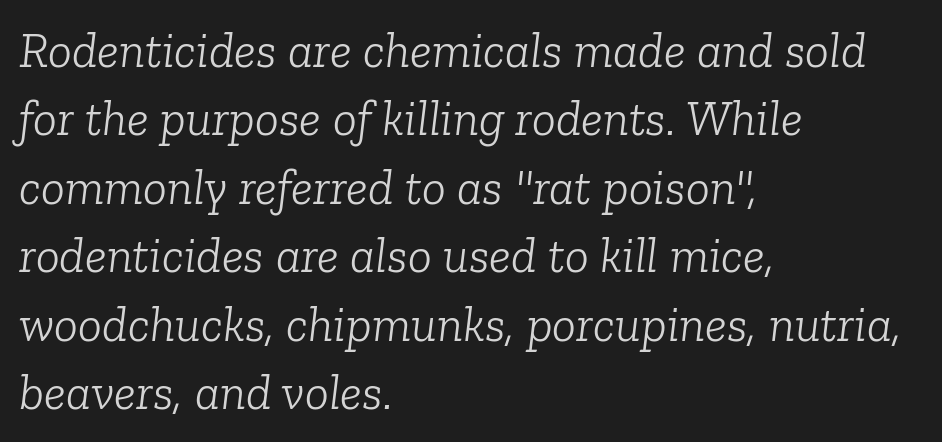
Q: Is the text bold? A: No.
Q: Is the text italic (slanted)? A: Yes, it leans right by about 6 degrees.
Q: Is the typeface a serif or a sans-serif typeface? A: Serif.
Q: Is the text underlined? A: No.
Q: How is the paragraph aligned? A: Left-aligned.
Q: Is the spacing between letters normal or unusually wide? A: Normal.
Q: Is the spacing between lines tight, normal or loose? A: Normal.
Q: Width (condensed, normal, or wide)? A: Normal.
Q: Stroke contrast? A: Low.
Q: x-height? A: Medium.
Q: Monospaced? A: No.
